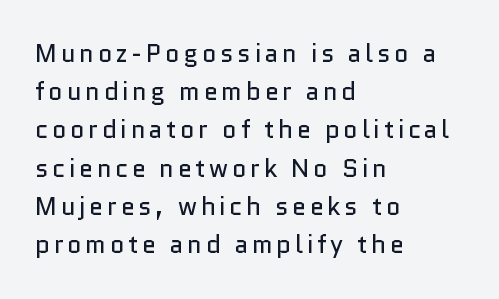
One glance says typical: line gaps are just what's usual. This is roman type, the default non-slanted kind. The paragraph has a hard left edge and a soft right edge. This reads as an unemphasized weight, regular at the heaviest. Each row of text sits above clean, open space.
